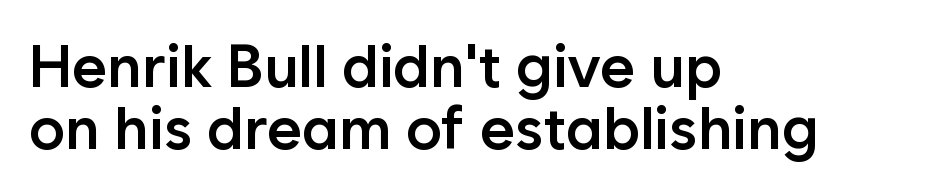
The image shows 60 px semibold sans-serif type, upright; set left-aligned, tight line spacing (1.04x), normal letter spacing, not underlined; low stroke contrast and a medium x-height.
